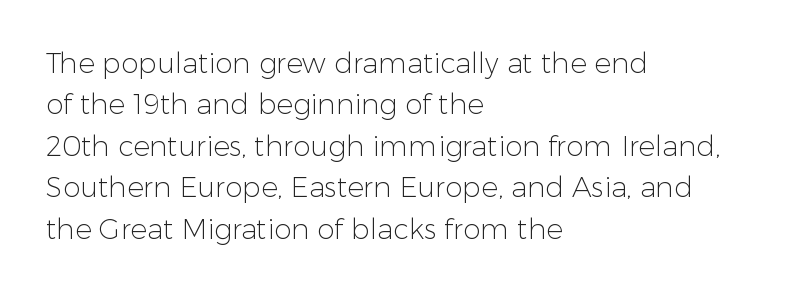
{"serif": "no", "italic": "no", "bold": "no", "weight": "light", "width": "normal", "stroke_contrast": "low", "x_height": "medium", "monospaced": "no", "underline": "no", "align": "left", "line_spacing": "normal", "line_spacing_ratio": 1.48, "letter_spacing": "normal", "letter_spacing_em": 0.0, "glyph_px": 28}
